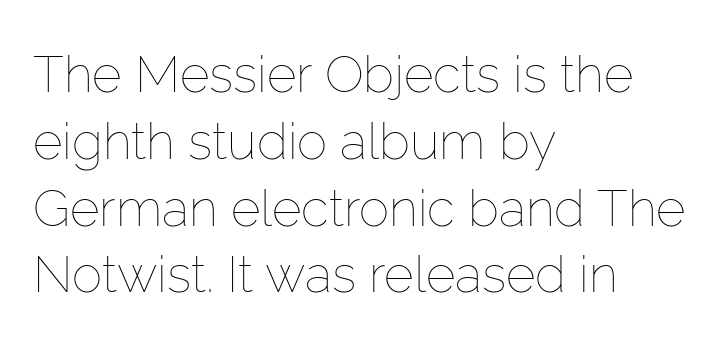
{"italic": "no", "bold": "no", "weight": "thin", "width": "normal", "stroke_contrast": "low", "x_height": "medium", "monospaced": "no", "underline": "no", "align": "left", "line_spacing": "normal", "line_spacing_ratio": 1.31, "letter_spacing": "normal", "letter_spacing_em": 0.0, "glyph_px": 51}
